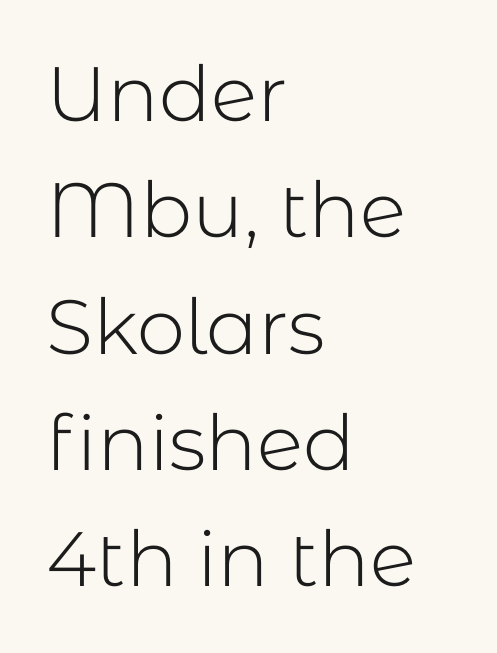
Q: Is the text bold? A: No.
Q: Is the text italic (slanted)? A: No, it is upright.
Q: Is the typeface a serif or a sans-serif typeface? A: Sans-serif.
Q: Is the text underlined? A: No.
Q: How is the paragraph aligned? A: Left-aligned.
Q: Is the spacing between letters normal or unusually wide? A: Normal.
Q: Is the spacing between lines tight, normal or loose? A: Normal.
Q: Width (condensed, normal, or wide)? A: Normal.
Q: Stroke contrast? A: Low.
Q: x-height? A: Medium.
Q: Monospaced? A: No.
